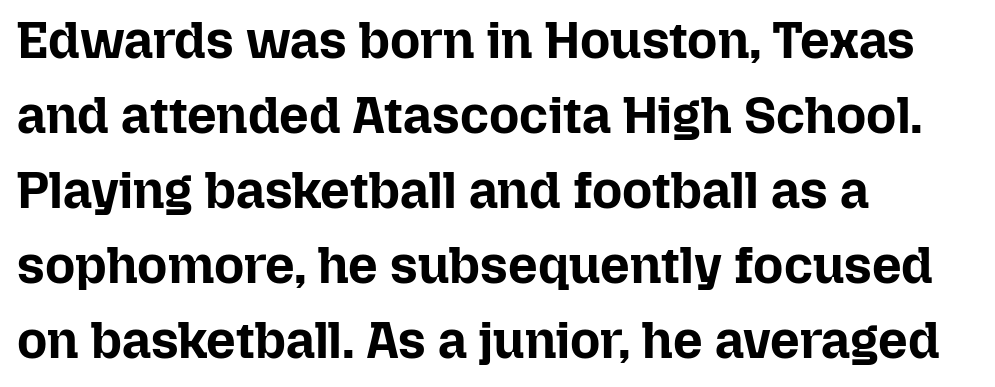
{"italic": "no", "bold": "yes", "weight": "bold", "width": "normal", "stroke_contrast": "low", "x_height": "medium", "monospaced": "no", "underline": "no", "align": "left", "line_spacing": "normal", "line_spacing_ratio": 1.44, "letter_spacing": "normal", "letter_spacing_em": 0.0, "glyph_px": 52}
